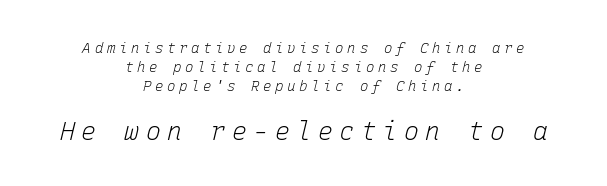
Q: Is the text bold? A: No.
Q: Is the text italic (slanted)? A: Yes, it leans right by about 15 degrees.
Q: Is the text underlined? A: No.
Q: How is the paragraph aligned? A: Centered.
Q: Is the spacing between letters normal or unusually wide? A: Unusually wide.
Q: Is the spacing between lines tight, normal or loose? A: Normal.
Q: Which block of text is set in a larger size, the first (top) or the second (bottom)? A: The second (bottom) one.
